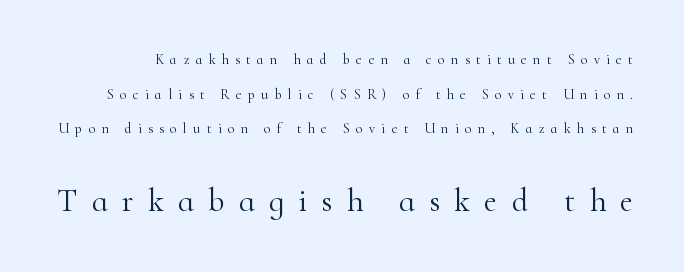
Q: Is the text bold? A: No.
Q: Is the text italic (slanted)? A: No, it is upright.
Q: Is the typeface a serif or a sans-serif typeface? A: Serif.
Q: Is the text underlined? A: No.
Q: Is the spacing between letters normal or unusually wide? A: Unusually wide.
Q: Is the spacing between lines tight, normal or loose? A: Loose.
Q: Which block of text is set in a larger size, the first (top) or the second (bottom)? A: The second (bottom) one.
Q: Width (condensed, normal, or wide)? A: Normal.
Q: Stroke contrast? A: High.
Q: x-height? A: Small.
Q: Monospaced? A: No.
